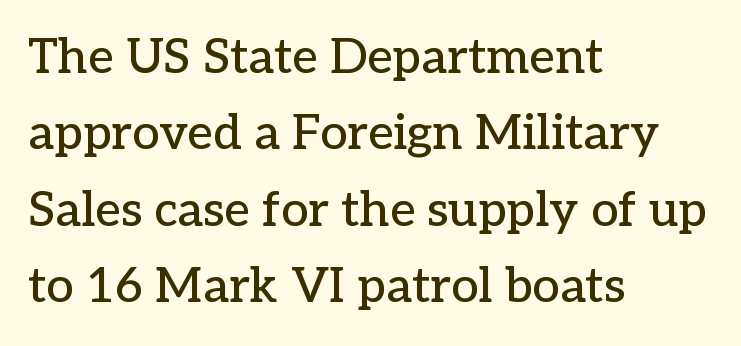
The image shows 49 px serif type, upright; set left-aligned, normal line spacing (1.56x), normal letter spacing, not underlined; low stroke contrast and a medium x-height.
